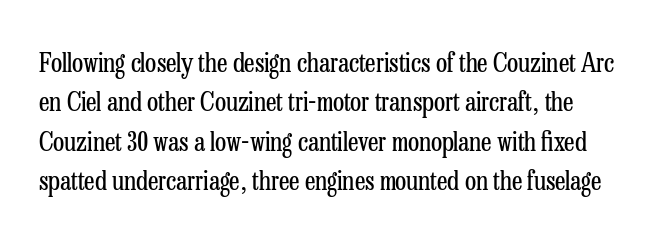
The image shows 26 px text type, upright; set normal line spacing (1.51x), normal letter spacing, not underlined.
